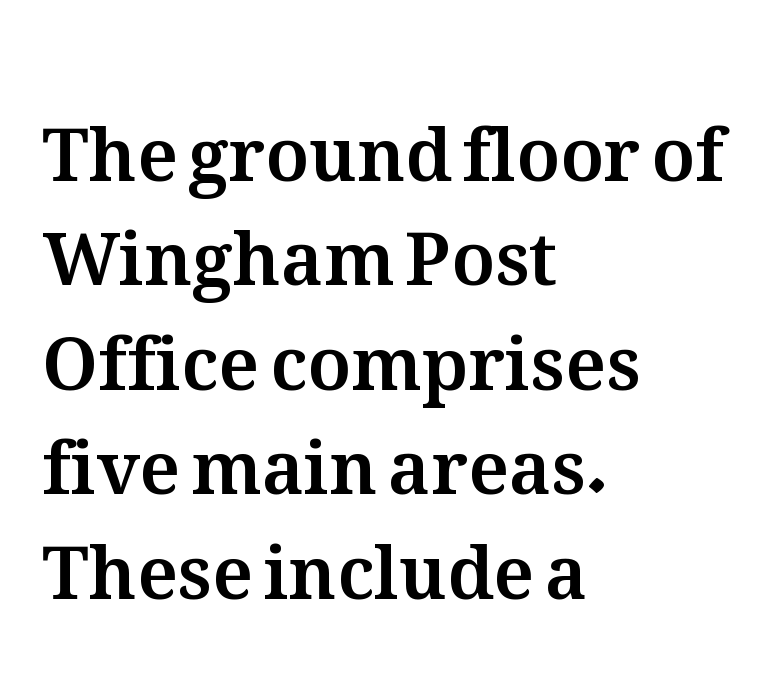
The image shows 73 px text type, upright; set left-aligned, normal line spacing (1.43x), normal letter spacing, not underlined; medium stroke contrast and a medium x-height.
